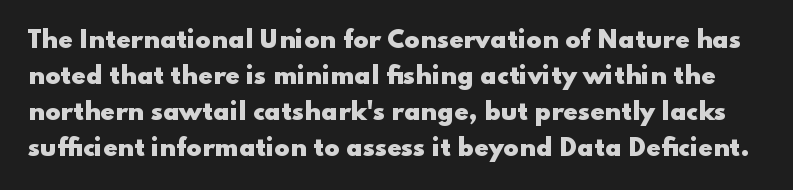
{"italic": "no", "bold": "yes", "underline": "no", "line_spacing": "normal", "line_spacing_ratio": 1.56, "letter_spacing": "normal", "letter_spacing_em": 0.0, "glyph_px": 23}
